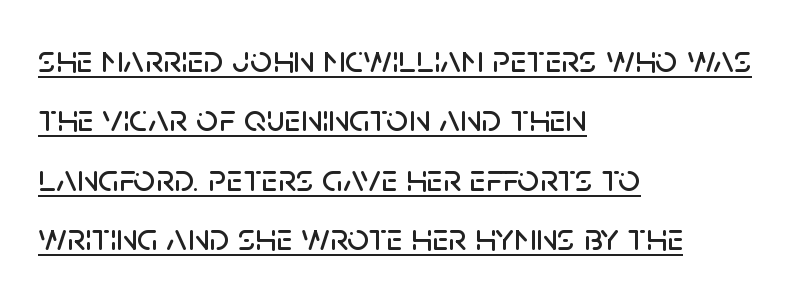
{"serif": "no", "italic": "no", "width": "normal", "stroke_contrast": "low", "x_height": "large", "monospaced": "no", "underline": "yes", "align": "left", "line_spacing": "normal", "line_spacing_ratio": 1.52, "letter_spacing": "normal", "letter_spacing_em": 0.0, "glyph_px": 39}
